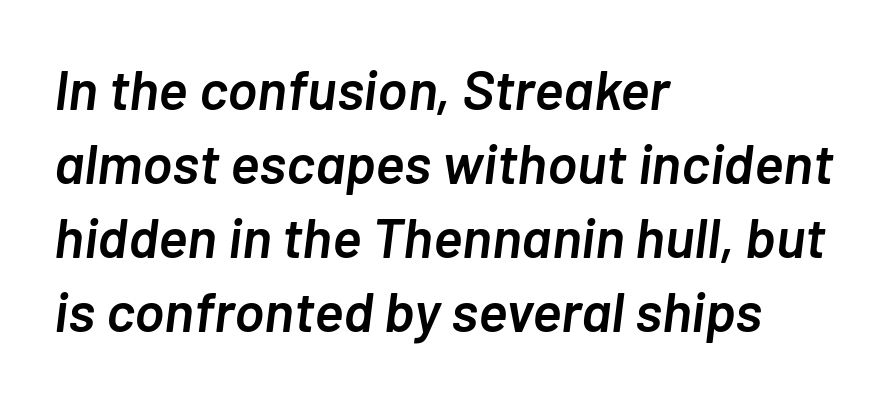
Q: Is the text bold? A: Semi-bold.
Q: Is the text italic (slanted)? A: Yes, it leans right by about 7 degrees.
Q: Is the text underlined? A: No.
Q: How is the paragraph aligned? A: Left-aligned.
Q: Is the spacing between letters normal or unusually wide? A: Normal.
Q: Is the spacing between lines tight, normal or loose? A: Normal.
Q: Width (condensed, normal, or wide)? A: Normal.
Q: Stroke contrast? A: Low.
Q: x-height? A: Medium.
Q: Monospaced? A: No.
